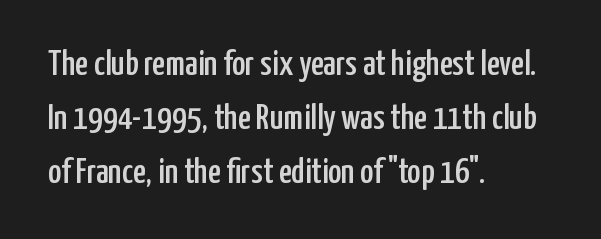
This block has exactly the height ordinary leading produces. The typeface chosen for these lines omits serifs. In terms of letterspacing, this is plain default setting. Rule under the text: the space is simply empty. Note the varied advance widths — an 'i' is clearly narrower than an 'm'.
